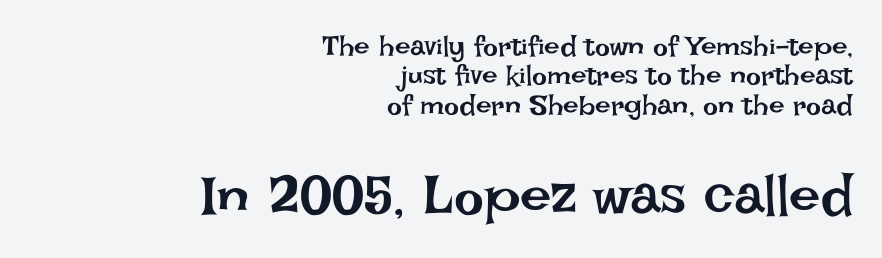
{"italic": "no", "bold": "no", "weight": "regular", "width": "normal", "stroke_contrast": "low", "x_height": "large", "monospaced": "no", "underline": "no", "align": "right", "line_spacing": "tight", "line_spacing_ratio": 1.05, "letter_spacing": "normal", "letter_spacing_em": 0.0, "larger_block": "second", "size_ratio": 2.0, "glyph_px": 56}
